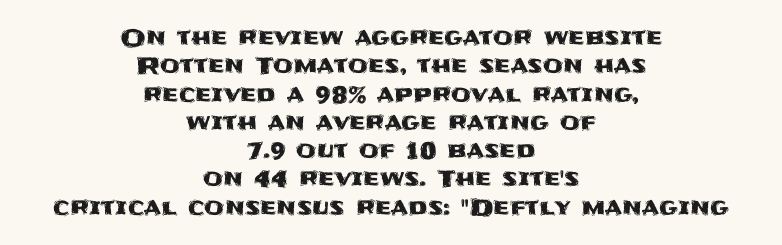
The image shows 23 px text type, upright; set centered, line spacing 1.23x, normal letter spacing, not underlined.
